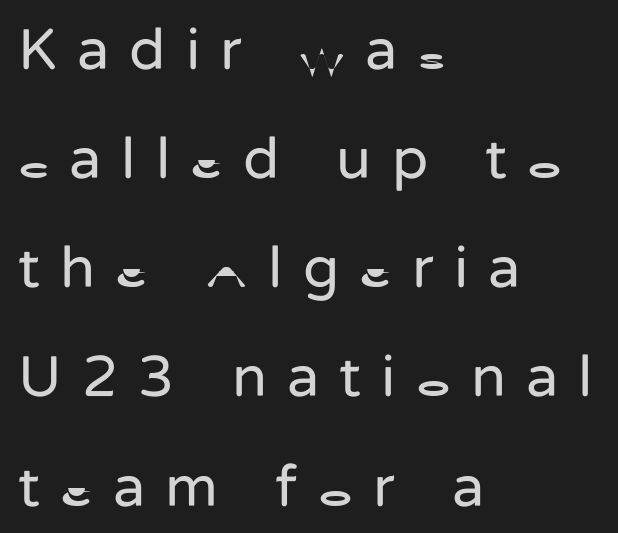
{"serif": "no", "italic": "no", "bold": "no", "weight": "regular", "width": "normal", "stroke_contrast": "low", "x_height": "medium", "monospaced": "no", "underline": "no", "align": "left", "line_spacing_ratio": 1.85, "letter_spacing": "wide", "letter_spacing_em": 0.34, "glyph_px": 59}
